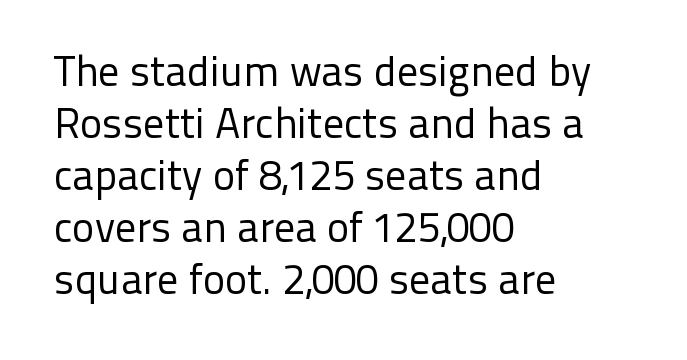
Q: Is the text bold? A: No.
Q: Is the text italic (slanted)? A: No, it is upright.
Q: Is the typeface a serif or a sans-serif typeface? A: Sans-serif.
Q: Is the text underlined? A: No.
Q: How is the paragraph aligned? A: Left-aligned.
Q: Is the spacing between letters normal or unusually wide? A: Normal.
Q: Width (condensed, normal, or wide)? A: Normal.
Q: Stroke contrast? A: Low.
Q: x-height? A: Medium.
Q: Monospaced? A: No.
